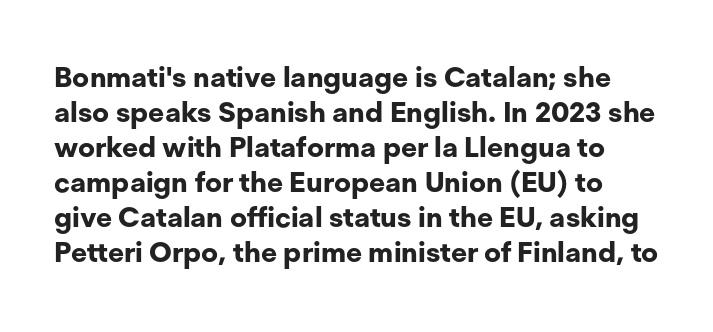
Q: Is the text bold? A: Yes.
Q: Is the text italic (slanted)? A: No, it is upright.
Q: Is the typeface a serif or a sans-serif typeface? A: Sans-serif.
Q: Is the text underlined? A: No.
Q: Is the spacing between letters normal or unusually wide? A: Normal.
Q: Is the spacing between lines tight, normal or loose? A: Normal.
Q: Width (condensed, normal, or wide)? A: Normal.
Q: Stroke contrast? A: Low.
Q: x-height? A: Medium.
Q: Monospaced? A: No.
